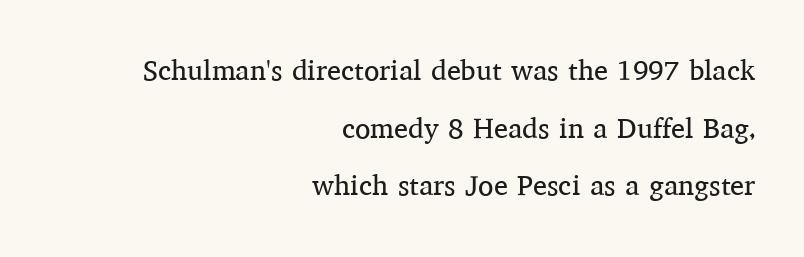
Proportional: the letters do not fall into vertical columns. The words here are not underlined. These lines are composed in type with serifs. Counters stay open thanks to moderate or lighter strokes. You could fit nearly another row in the gap between these rows. Caption: multi-line text, flush right, ragged left.
